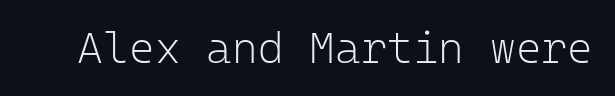
{"serif": "no", "italic": "no", "bold": "no", "weight": "light", "width": "normal", "stroke_contrast": "low", "x_height": "medium", "monospaced": "yes", "underline": "no", "letter_spacing": "normal", "letter_spacing_em": 0.0, "glyph_px": 44}
